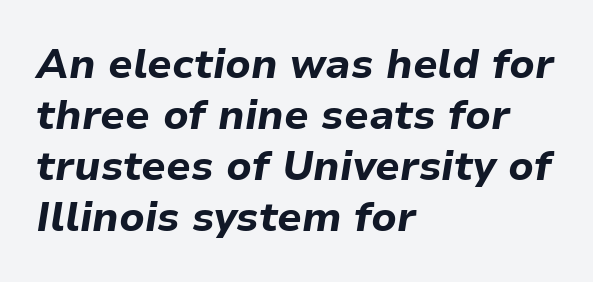
Q: Is the text bold? A: Yes.
Q: Is the text italic (slanted)? A: Yes, it leans right by about 9 degrees.
Q: Is the text underlined? A: No.
Q: How is the paragraph aligned? A: Left-aligned.
Q: Is the spacing between letters normal or unusually wide? A: Normal.
Q: Width (condensed, normal, or wide)? A: Normal.
Q: Stroke contrast? A: Low.
Q: x-height? A: Medium.
Q: Monospaced? A: No.
